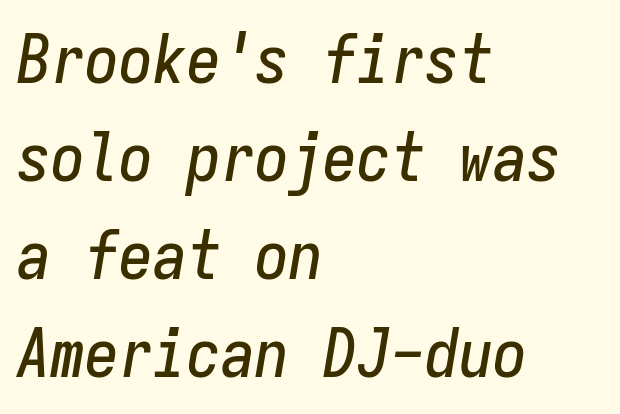
Q: Is the text italic (slanted)? A: Yes, it leans right by about 9 degrees.
Q: Is the text underlined? A: No.
Q: How is the paragraph aligned? A: Left-aligned.
Q: Is the spacing between letters normal or unusually wide? A: Normal.
Q: Is the spacing between lines tight, normal or loose? A: Normal.
Q: Width (condensed, normal, or wide)? A: Condensed.
Q: Stroke contrast? A: Low.
Q: x-height? A: Medium.
Q: Monospaced? A: Yes.
